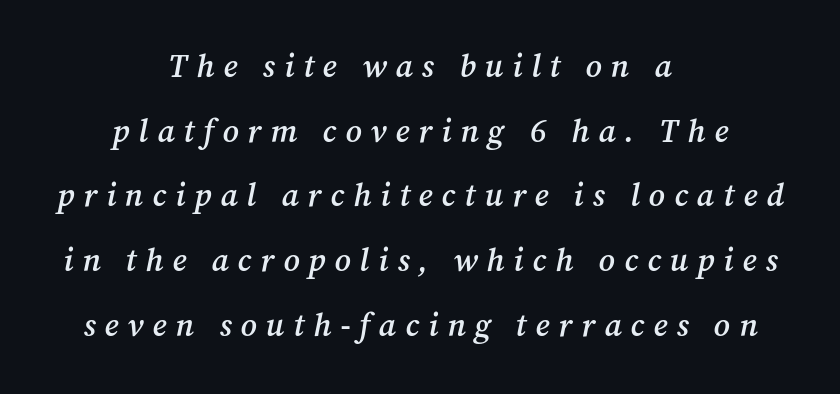
The image shows 32 px semibold serif type, italic (leaning right); set centered, loose line spacing (2.02x), unusually wide letter spacing (+0.28 em), not underlined; medium stroke contrast and a medium x-height.
